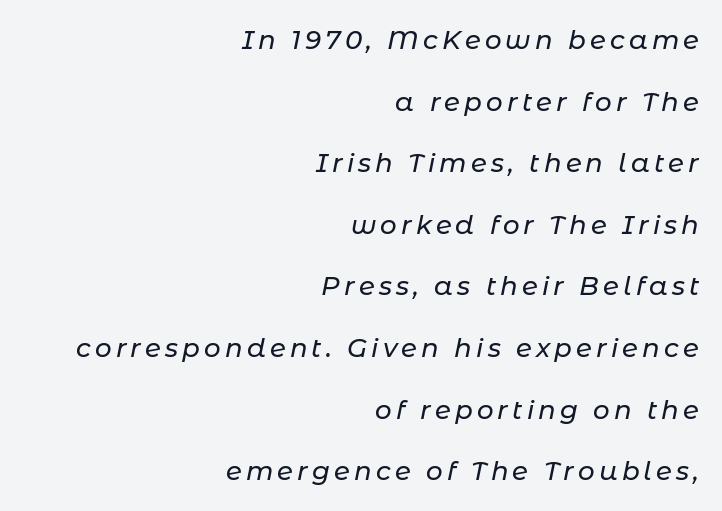
{"italic": "yes", "lean": "right", "slant_degrees": 11, "underline": "no", "align": "right", "line_spacing": "loose", "line_spacing_ratio": 2.37, "glyph_px": 26}
